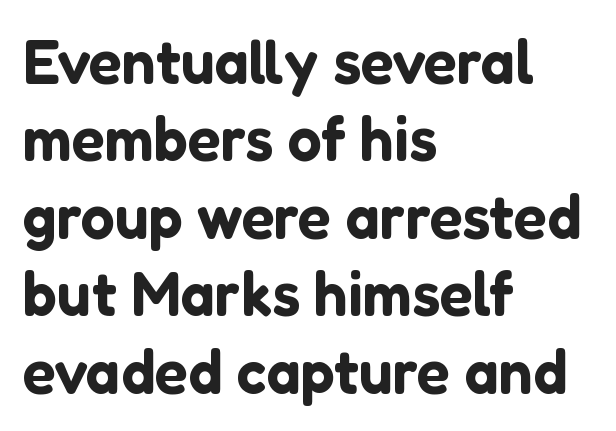
The image shows 61 px sans-serif type, upright; set left-aligned, normal line spacing (1.27x), normal letter spacing, not underlined; low stroke contrast and a medium x-height.
